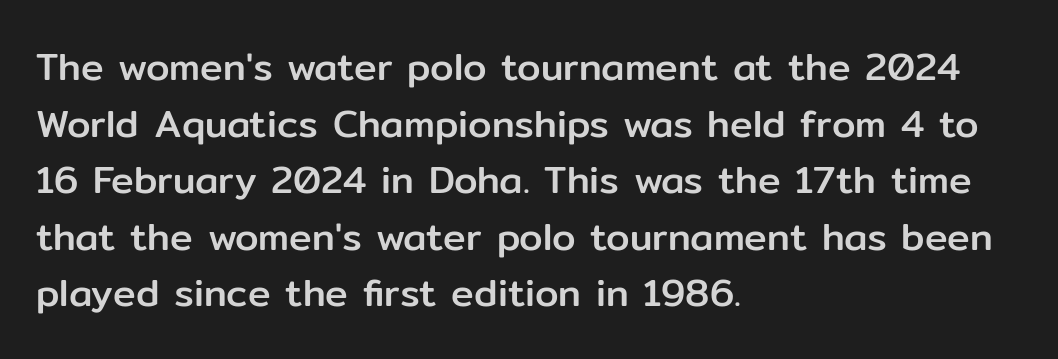
Inter-character spacing is left at the font's built-in metrics. The designer went with a sans here, leaving each stem footless. Is the block centered? No — it sits flush against the left margin. Italic: no, the glyphs are upright roman.
